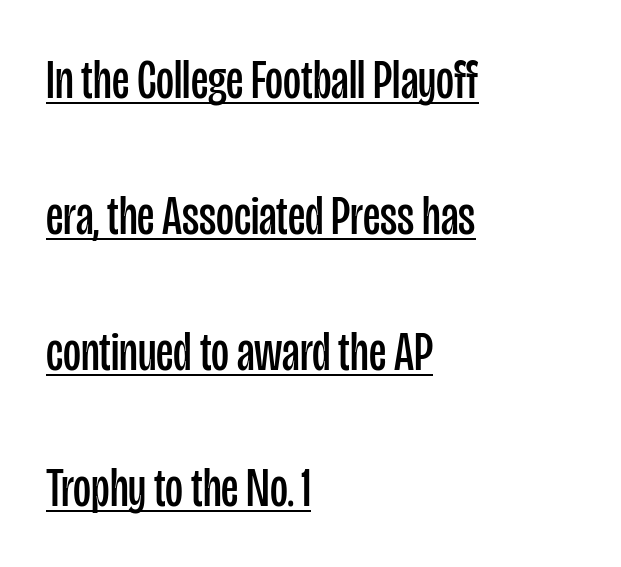
The image shows 55 px regular-weight, condensed sans-serif type, upright; set left-aligned, loose line spacing (2.47x), normal letter spacing, underlined; low stroke contrast and a large x-height.
